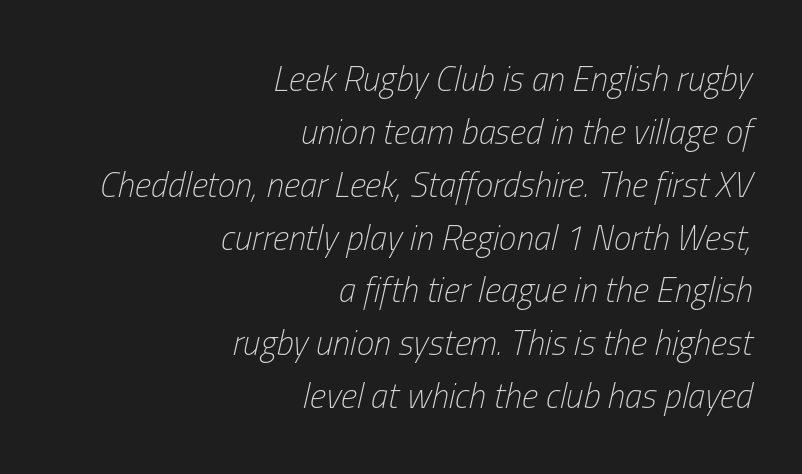
Here the glyphs are tracked normally, forming tight word shapes. The letters are slanted; this is an italic face. The passage shown is not bold in any degree. Underlining? Definitely not there. The letters advance in unequal steps, a hallmark of proportional type. Typeset ragged left — the right edge is the straight one.
